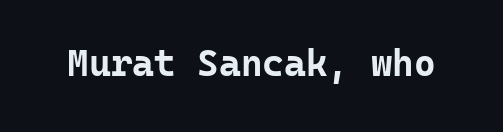
Q: Is the text bold? A: Yes.
Q: Is the text italic (slanted)? A: No, it is upright.
Q: Is the typeface a serif or a sans-serif typeface? A: Sans-serif.
Q: Is the text underlined? A: No.
Q: Is the spacing between letters normal or unusually wide? A: Normal.
Q: Width (condensed, normal, or wide)? A: Normal.
Q: Stroke contrast? A: Low.
Q: x-height? A: Medium.
Q: Monospaced? A: Yes.
